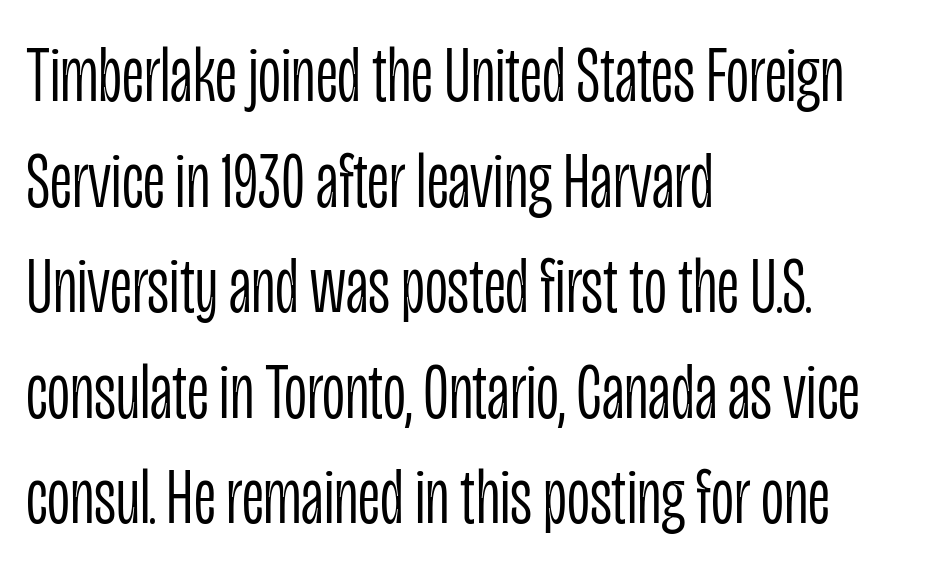
Q: Is the text bold? A: No.
Q: Is the text italic (slanted)? A: No, it is upright.
Q: Is the typeface a serif or a sans-serif typeface? A: Sans-serif.
Q: Is the text underlined? A: No.
Q: How is the paragraph aligned? A: Left-aligned.
Q: Is the spacing between letters normal or unusually wide? A: Normal.
Q: Is the spacing between lines tight, normal or loose? A: Normal.
Q: Width (condensed, normal, or wide)? A: Condensed.
Q: Stroke contrast? A: Low.
Q: x-height? A: Large.
Q: Monospaced? A: No.
